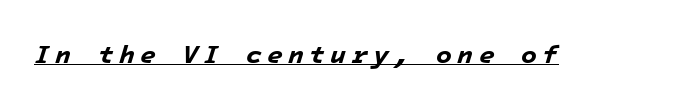
Here the glyphs are tracked loosely, breaking word shapes into spaced letters. Looks like someone drew a line under every word here. The lettering tilts uniformly, giving the passage an italic look. Thick stems and heavy bowls — unmistakably bold.
